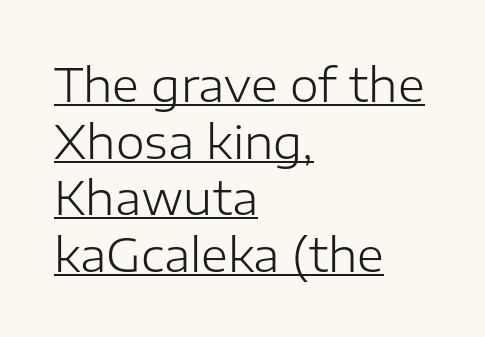
{"serif": "no", "italic": "no", "bold": "no", "weight": "light", "width": "normal", "stroke_contrast": "low", "x_height": "medium", "monospaced": "no", "underline": "yes", "align": "left", "line_spacing_ratio": 1.23, "letter_spacing": "normal", "letter_spacing_em": 0.0, "glyph_px": 46}
